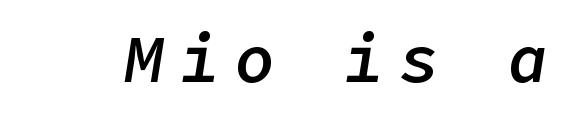
The passage shown is not underscored anywhere. Observe the lean: these are italic letterforms. Compared with an ordinary text face, these strokes are moderately heavier — a semibold. Characters follow at a spacing far wider than the type designer built in.
